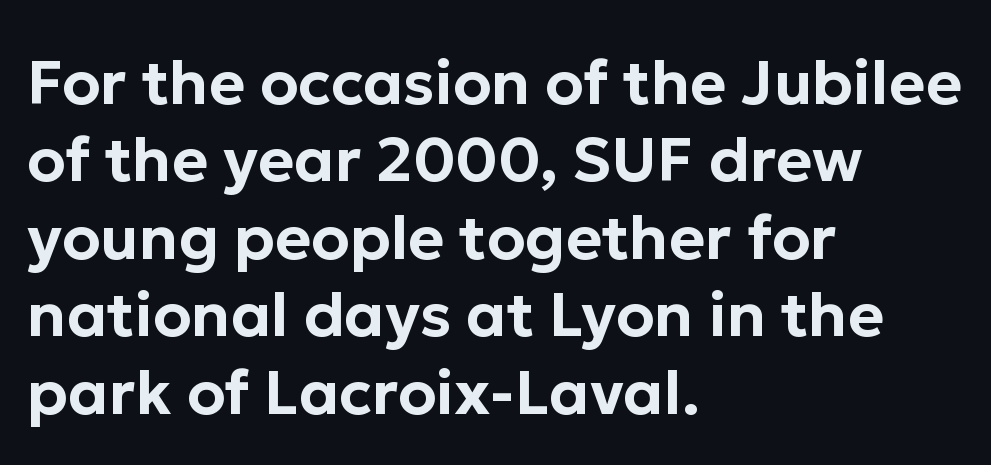
The image shows 62 px sans-serif type, upright; set left-aligned, normal line spacing (1.25x), normal letter spacing, not underlined; low stroke contrast and a medium x-height.
